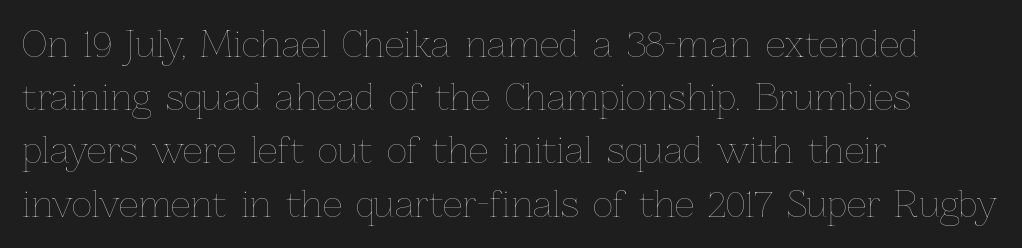
The image shows 35 px thin type, upright; set left-aligned, normal line spacing (1.52x), normal letter spacing, not underlined; low stroke contrast and a medium x-height.
